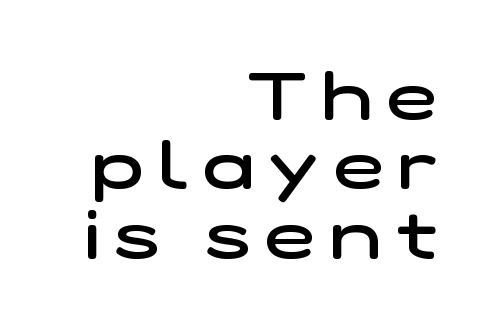
Q: Is the text bold? A: Semi-bold.
Q: Is the typeface a serif or a sans-serif typeface? A: Sans-serif.
Q: Is the text underlined? A: No.
Q: How is the paragraph aligned? A: Right-aligned.
Q: Is the spacing between letters normal or unusually wide? A: Unusually wide.
Q: Is the spacing between lines tight, normal or loose? A: Tight.
Q: Width (condensed, normal, or wide)? A: Wide.
Q: Stroke contrast? A: Low.
Q: x-height? A: Medium.
Q: Monospaced? A: No.
